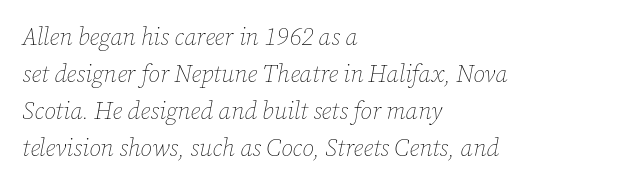
{"italic": "yes", "lean": "right", "slant_degrees": 12, "bold": "no", "underline": "no", "align": "left", "line_spacing": "normal", "line_spacing_ratio": 1.54, "letter_spacing": "normal", "letter_spacing_em": 0.0, "glyph_px": 24}
